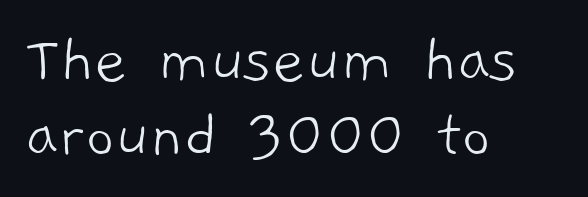
The image shows 71 px light sans-serif type; set left-aligned, tight line spacing (1.05x), normal letter spacing, not underlined; low stroke contrast and a medium x-height.
